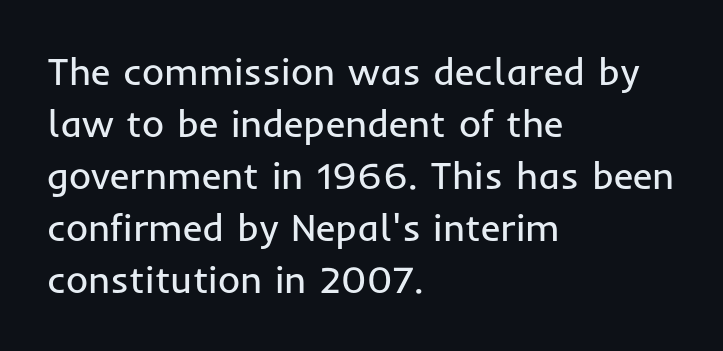
These lines are rendered in a variable-pitch font. This rendering uses left alignment, leaving the right contour irregular. Weight class: somewhere from thin through regular. The rendering keeps characters at their native spacing.
